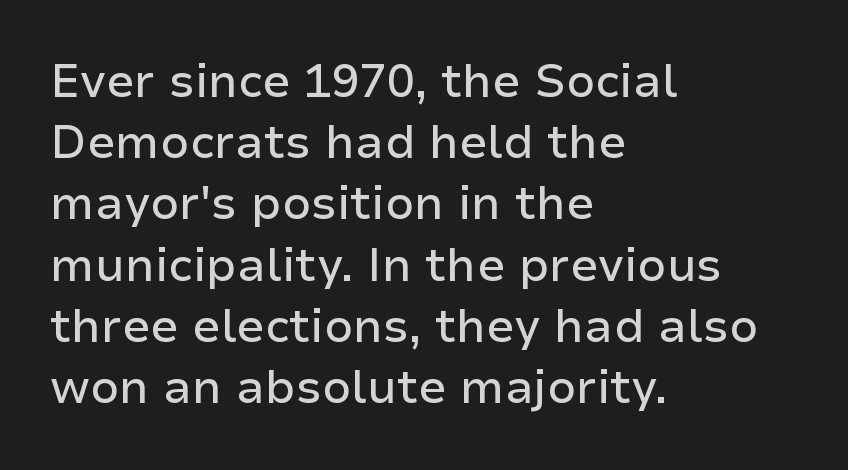
Q: Is the text italic (slanted)? A: No, it is upright.
Q: Is the typeface a serif or a sans-serif typeface? A: Sans-serif.
Q: Is the text underlined? A: No.
Q: How is the paragraph aligned? A: Left-aligned.
Q: Is the spacing between letters normal or unusually wide? A: Normal.
Q: Is the spacing between lines tight, normal or loose? A: Normal.
Q: Width (condensed, normal, or wide)? A: Normal.
Q: Stroke contrast? A: Low.
Q: x-height? A: Medium.
Q: Monospaced? A: No.
